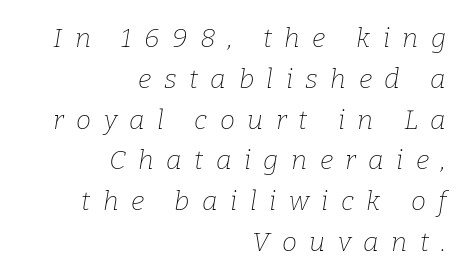
{"italic": "yes", "lean": "right", "slant_degrees": 9, "bold": "no", "underline": "no", "align": "right", "line_spacing": "normal", "line_spacing_ratio": 1.51, "letter_spacing": "wide", "letter_spacing_em": 0.46, "glyph_px": 27}
